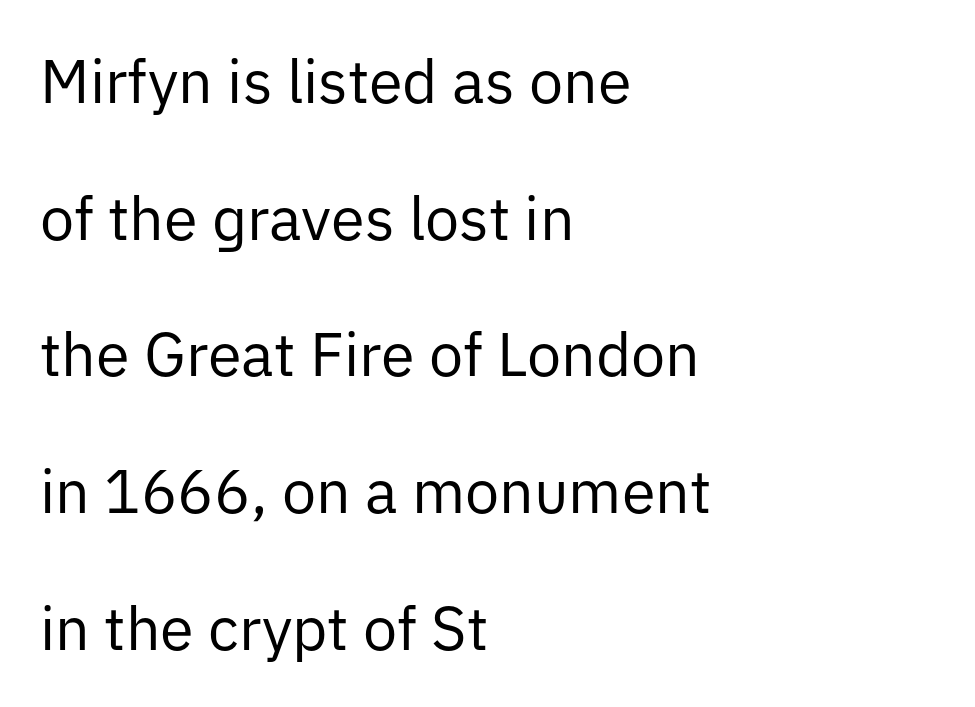
Q: Is the text bold? A: No.
Q: Is the text italic (slanted)? A: No, it is upright.
Q: Is the typeface a serif or a sans-serif typeface? A: Sans-serif.
Q: Is the text underlined? A: No.
Q: How is the paragraph aligned? A: Left-aligned.
Q: Is the spacing between letters normal or unusually wide? A: Normal.
Q: Is the spacing between lines tight, normal or loose? A: Loose.
Q: Width (condensed, normal, or wide)? A: Normal.
Q: Stroke contrast? A: Low.
Q: x-height? A: Medium.
Q: Monospaced? A: No.
